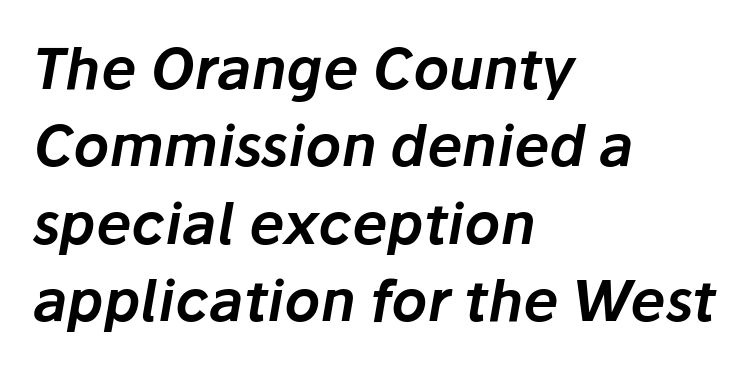
Q: Is the text italic (slanted)? A: Yes, it leans right by about 10 degrees.
Q: Is the text underlined? A: No.
Q: How is the paragraph aligned? A: Left-aligned.
Q: Is the spacing between letters normal or unusually wide? A: Normal.
Q: Is the spacing between lines tight, normal or loose? A: Normal.
Q: Width (condensed, normal, or wide)? A: Normal.
Q: Stroke contrast? A: Low.
Q: x-height? A: Medium.
Q: Monospaced? A: No.
